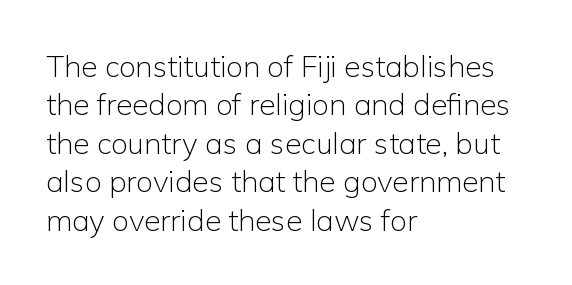
Q: Is the text bold? A: No.
Q: Is the text italic (slanted)? A: No, it is upright.
Q: Is the typeface a serif or a sans-serif typeface? A: Sans-serif.
Q: Is the text underlined? A: No.
Q: How is the paragraph aligned? A: Left-aligned.
Q: Is the spacing between letters normal or unusually wide? A: Normal.
Q: Is the spacing between lines tight, normal or loose? A: Normal.
Q: Width (condensed, normal, or wide)? A: Normal.
Q: Stroke contrast? A: Low.
Q: x-height? A: Medium.
Q: Monospaced? A: No.
